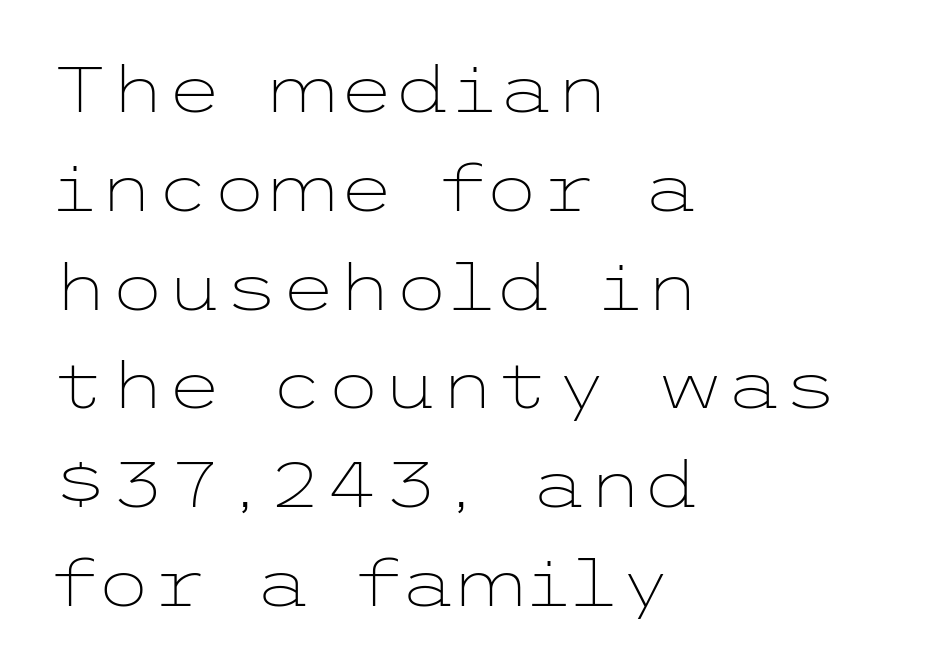
Unlike italic type, these characters show no tilt at all. The passage shown is typeset with a sans-serif family. The text block is weighted toward the left margin, trailing off unevenly rightward. Is the type heavy? It reads as light-to-regular instead. The rows are spaced the way most documents space them. The string is rendered with underlining switched off.
